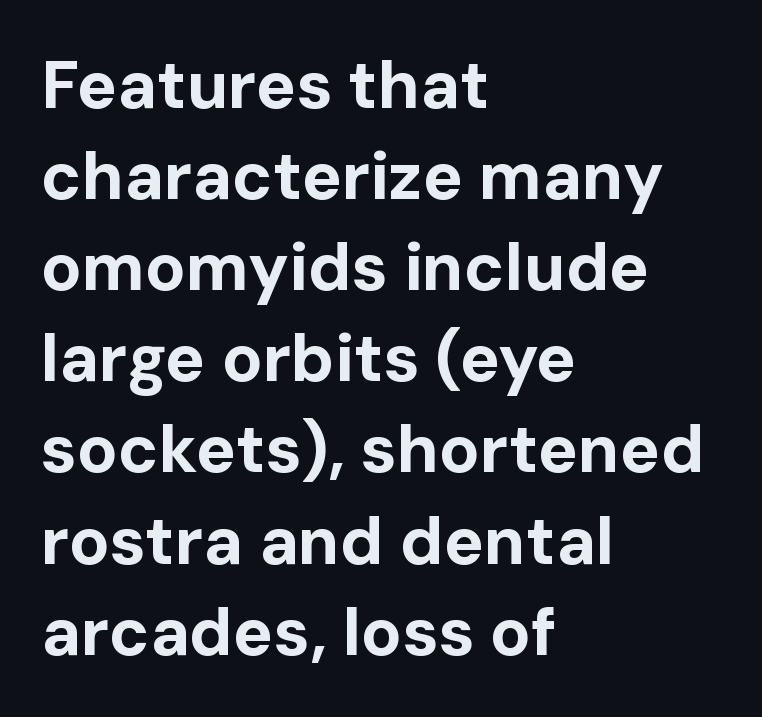
The image shows 67 px bold sans-serif type, upright; set left-aligned, normal line spacing (1.36x), normal letter spacing, not underlined; low stroke contrast and a medium x-height.
